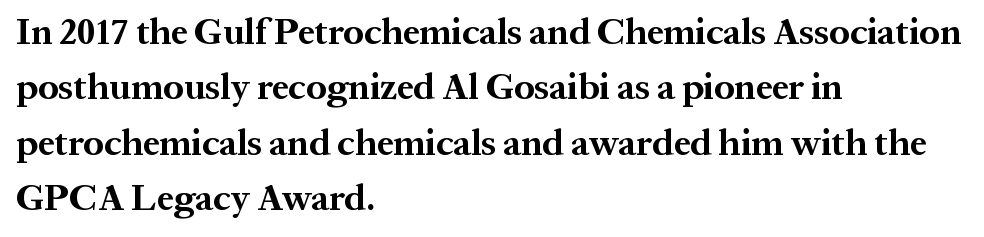
The letters stand upright; this is a roman face. Looks like regular typesetting: each glyph gets only the width it needs. This rendering leaves character spacing at its baseline value. The string is rendered with underlining switched off.
